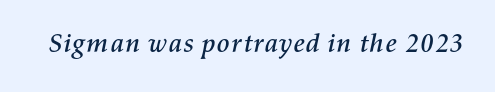
The image shows 27 px text type, italic (leaning right); set normal letter spacing, not underlined.
